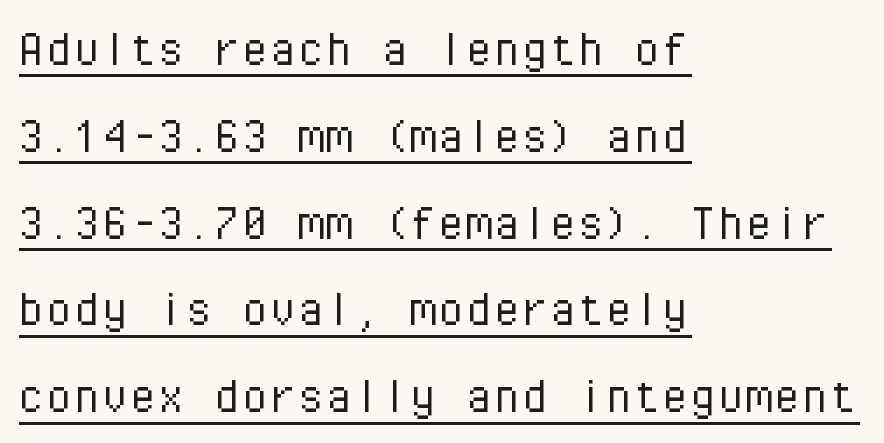
The type sits square on the baseline with zero lean. Nothing heavy about these letters — not bold at all. What decoration does the sample have? An underline. Letter spacing: default.
